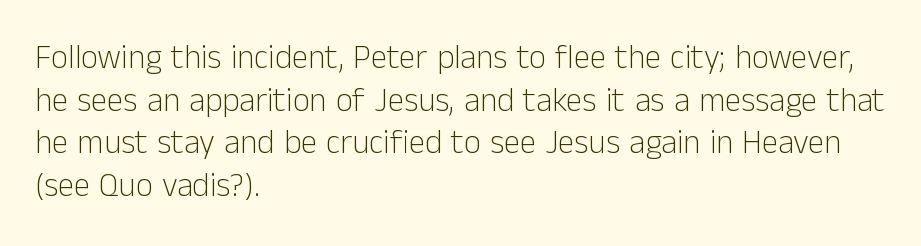
{"serif": "no", "italic": "no", "bold": "no", "weight": "light", "width": "normal", "stroke_contrast": "low", "x_height": "medium", "monospaced": "no", "underline": "no", "align": "left", "line_spacing": "normal", "line_spacing_ratio": 1.29, "letter_spacing": "normal", "letter_spacing_em": 0.0, "glyph_px": 33}
